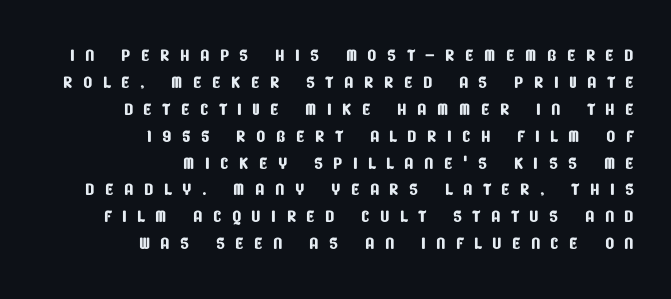
The image shows 24 px text type; set right-aligned, tight line spacing (1.12x), unusually wide letter spacing (+0.43 em), not underlined.
